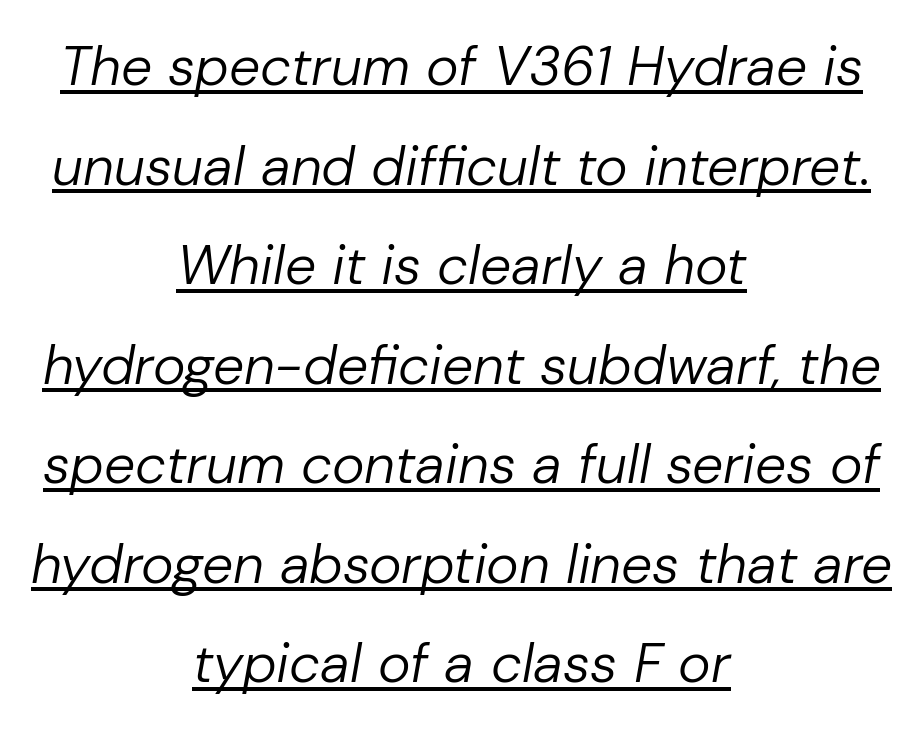
This sample has the flowing, uneven cadence of proportional lettering. Tracking here is standard; glyphs follow each other at the usual distance. Characters are canted at an angle relative to the baseline's perpendicular. Unbolded letterforms with no extra heft. In CSS terms this would be text-align: center. Check the space under the baseline: a stroke is drawn there.
